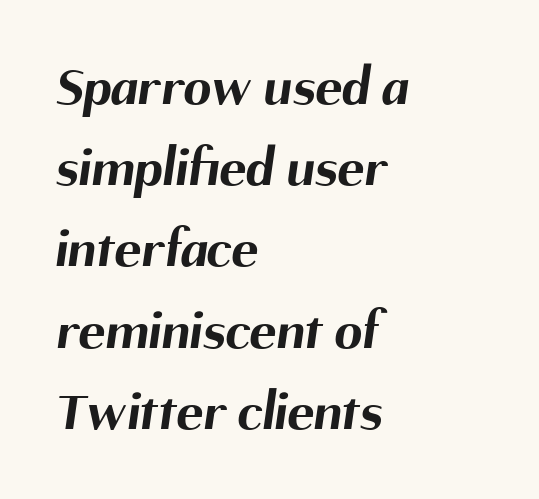
Character widths vary here, with narrow letters taking less room than wide ones. This sample is left-justified, so line endings fall wherever the words run out. The space beneath each line is pristine and unruled. I'd describe the lettering as bold — thick and assertive. These lines keep a tight, regular rhythm from letter to letter. This block has exactly the height ordinary leading produces.
